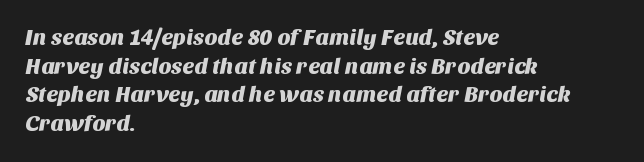
Q: Is the text underlined? A: No.
Q: How is the paragraph aligned? A: Left-aligned.
Q: Is the spacing between letters normal or unusually wide? A: Normal.
Q: Is the spacing between lines tight, normal or loose? A: Normal.
